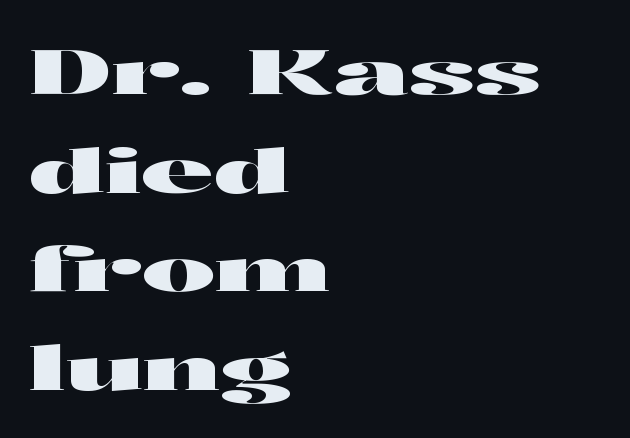
{"serif": "no", "italic": "no", "width": "wide", "stroke_contrast": "high", "x_height": "medium", "monospaced": "no", "underline": "no", "align": "left", "line_spacing": "normal", "line_spacing_ratio": 1.59, "letter_spacing": "normal", "letter_spacing_em": 0.0, "glyph_px": 62}
